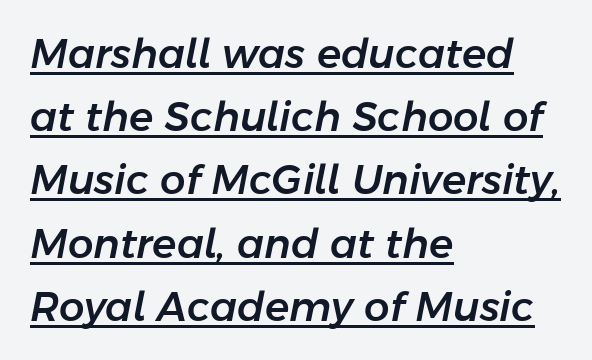
Q: Is the text italic (slanted)? A: Yes, it leans right by about 11 degrees.
Q: Is the text underlined? A: Yes.
Q: How is the paragraph aligned? A: Left-aligned.
Q: Is the spacing between letters normal or unusually wide? A: Normal.
Q: Is the spacing between lines tight, normal or loose? A: Normal.
Q: Width (condensed, normal, or wide)? A: Normal.
Q: Stroke contrast? A: Low.
Q: x-height? A: Medium.
Q: Monospaced? A: No.
